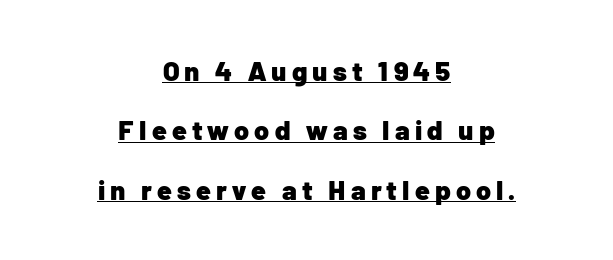
{"italic": "no", "bold": "yes", "underline": "yes", "align": "center", "line_spacing": "loose", "line_spacing_ratio": 2.2, "glyph_px": 27}
